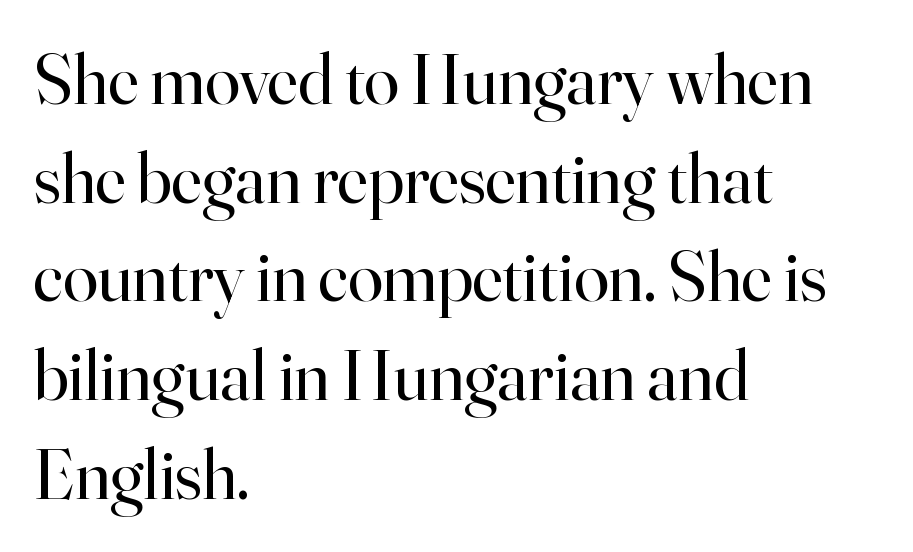
You could call the tracking neutral — neither tight nor loose. Is there any slant? The stems are plumb. Is the stroke heavy? The answer is a plain regular-or-lighter. The strip under each line holds only bare page. Is this a fixed-width face? No — the glyphs have proportional, varying widths.
